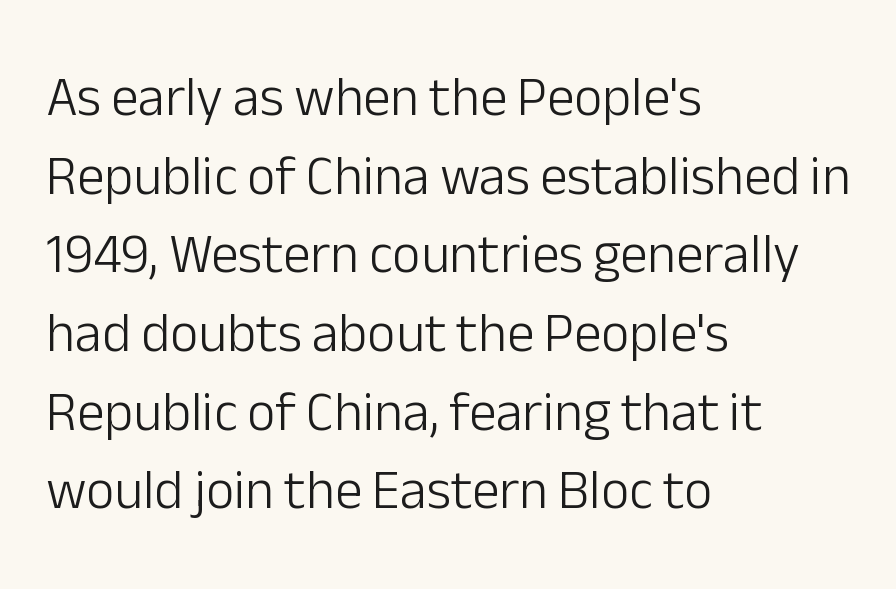
The image shows 55 px light sans-serif type, upright; set left-aligned, normal line spacing (1.43x), normal letter spacing, not underlined; low stroke contrast and a medium x-height.
